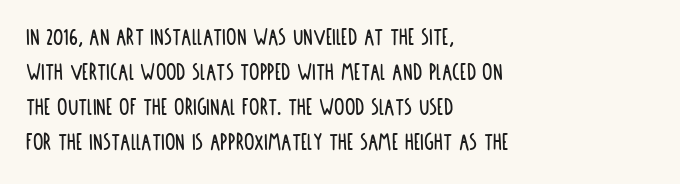
Q: Is the text italic (slanted)? A: No, it is upright.
Q: Is the text underlined? A: No.
Q: How is the paragraph aligned? A: Left-aligned.
Q: Is the spacing between letters normal or unusually wide? A: Normal.
Q: Is the spacing between lines tight, normal or loose? A: Normal.
